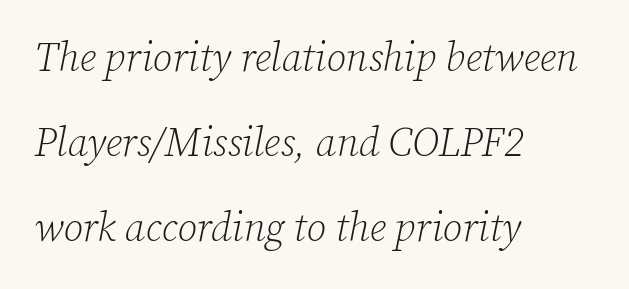
Q: Is the text bold? A: No.
Q: Is the text italic (slanted)? A: Yes, it leans right by about 12 degrees.
Q: Is the typeface a serif or a sans-serif typeface? A: Serif.
Q: Is the text underlined? A: No.
Q: How is the paragraph aligned? A: Left-aligned.
Q: Is the spacing between letters normal or unusually wide? A: Normal.
Q: Is the spacing between lines tight, normal or loose? A: Loose.
Q: Width (condensed, normal, or wide)? A: Normal.
Q: Stroke contrast? A: Low.
Q: x-height? A: Medium.
Q: Monospaced? A: No.
